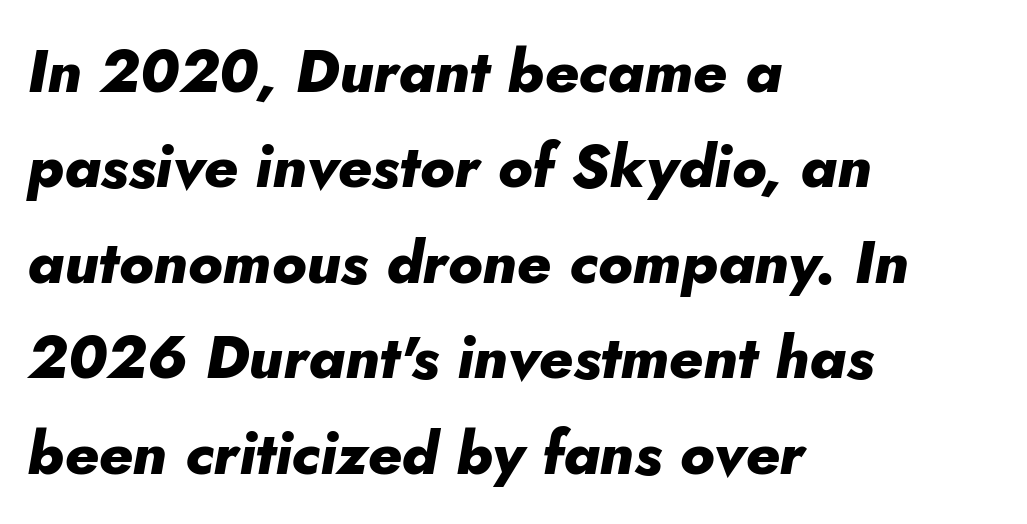
The rows are spaced the way most documents space them. I'd describe the lettering as bold — thick and assertive. Proportional: the letters do not fall into vertical columns. Here the glyphs are tracked normally, forming tight word shapes.
